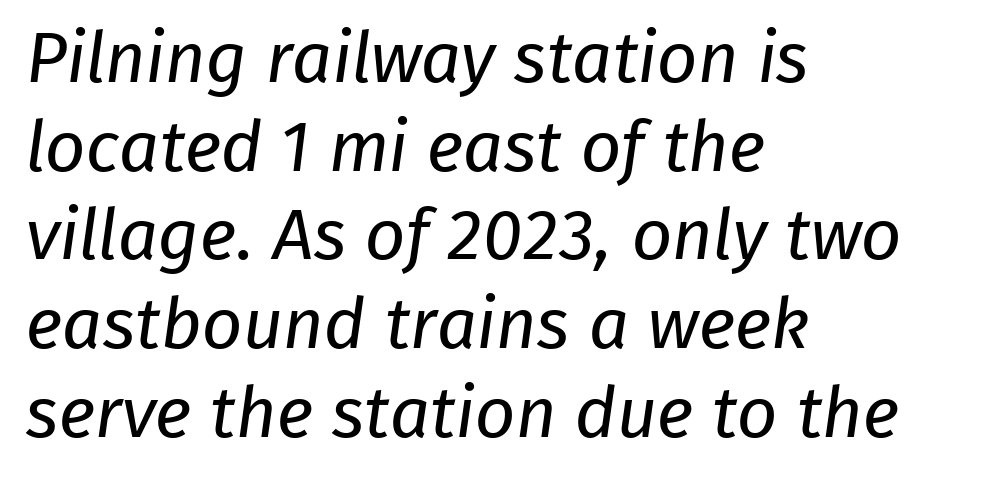
{"serif": "no", "bold": "no", "weight": "regular", "width": "normal", "stroke_contrast": "low", "x_height": "medium", "monospaced": "no", "underline": "no", "align": "left", "line_spacing": "normal", "line_spacing_ratio": 1.25, "letter_spacing": "normal", "letter_spacing_em": 0.0, "glyph_px": 71}
